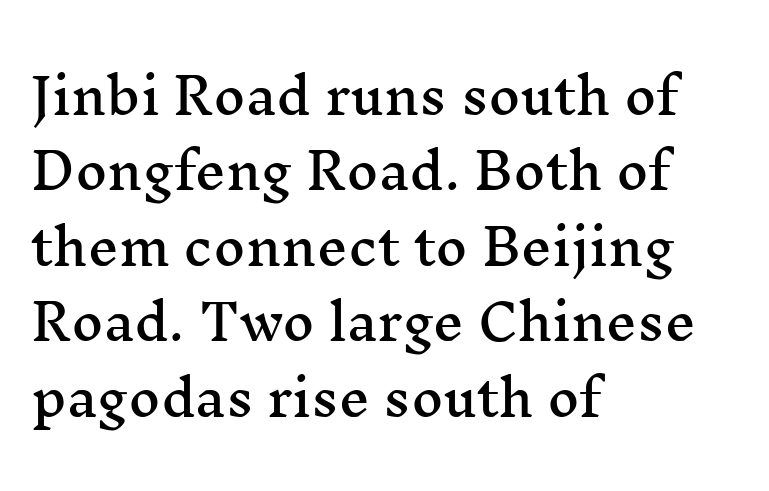
{"serif": "yes", "italic": "no", "width": "wide", "stroke_contrast": "medium", "x_height": "medium", "monospaced": "no", "underline": "no", "align": "left", "line_spacing": "normal", "line_spacing_ratio": 1.54, "letter_spacing": "normal", "letter_spacing_em": 0.0, "glyph_px": 49}
